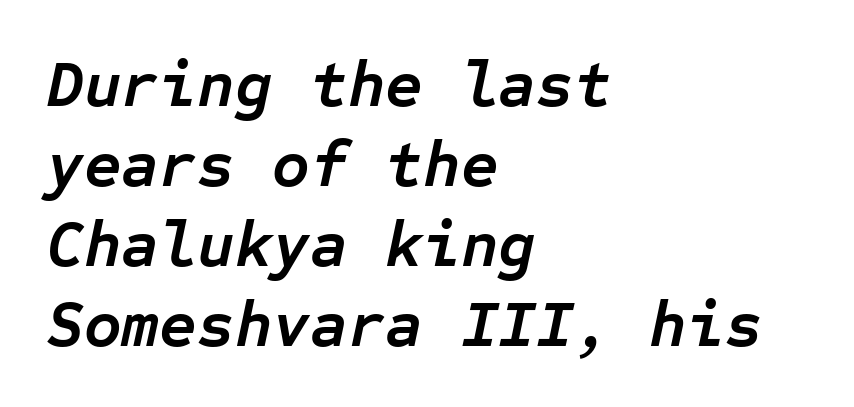
The image shows 65 px semibold type, italic (leaning right), monospaced; set left-aligned, line spacing 1.23x, normal letter spacing, not underlined; low stroke contrast and a medium x-height.
